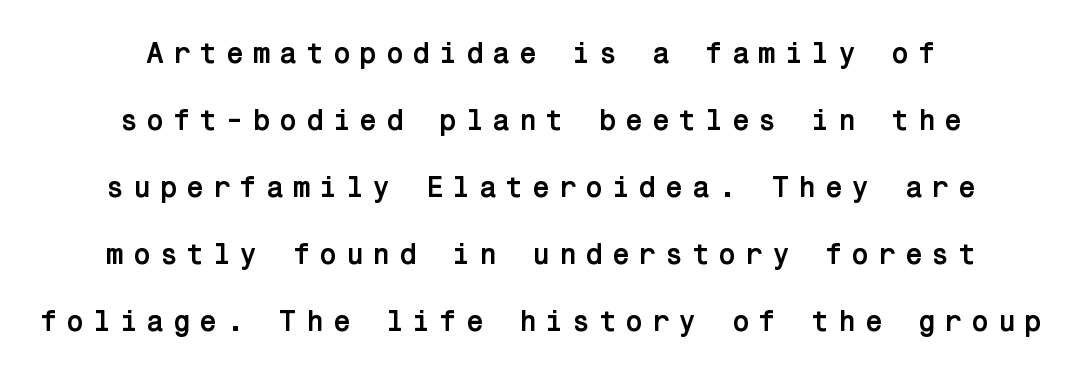
Q: Is the text bold? A: Yes.
Q: Is the text italic (slanted)? A: No, it is upright.
Q: Is the typeface a serif or a sans-serif typeface? A: Sans-serif.
Q: Is the text underlined? A: No.
Q: How is the paragraph aligned? A: Centered.
Q: Is the spacing between letters normal or unusually wide? A: Unusually wide.
Q: Is the spacing between lines tight, normal or loose? A: Loose.
Q: Width (condensed, normal, or wide)? A: Normal.
Q: Stroke contrast? A: Low.
Q: x-height? A: Medium.
